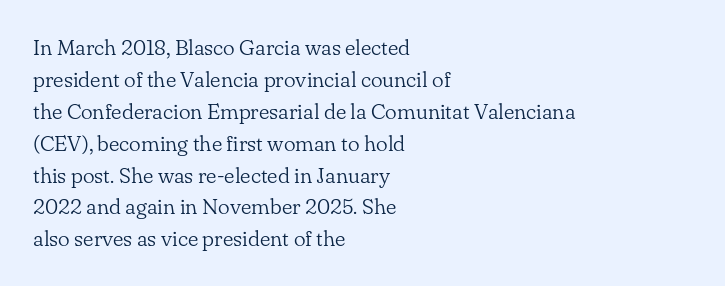
This sample uses an upright cut, with every glyph sitting square on the baseline. Check the space under the baseline: it is left empty. These lines are set flush left with a ragged right edge. Weight: not bold — regular or lighter.
